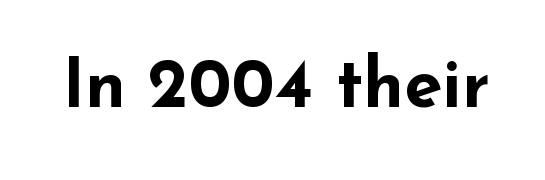
Q: Is the text bold? A: Yes.
Q: Is the text italic (slanted)? A: No, it is upright.
Q: Is the typeface a serif or a sans-serif typeface? A: Sans-serif.
Q: Is the text underlined? A: No.
Q: Is the spacing between letters normal or unusually wide? A: Normal.
Q: Width (condensed, normal, or wide)? A: Wide.
Q: Stroke contrast? A: Low.
Q: x-height? A: Small.
Q: Monospaced? A: No.
